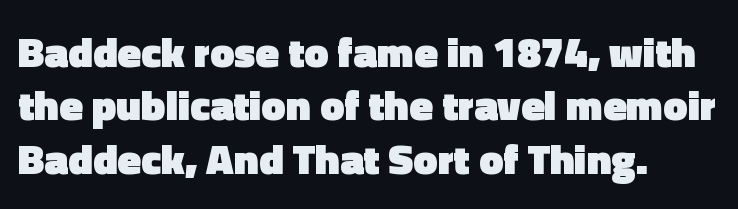
Varying glyph widths throughout — classic text-font behaviour. These lines were composed using upright roman letters. The line texture is even and compact thanks to regular tracking. These lines stack with their left ends in a neat column. Letters rest on an invisible, unmarked baseline. Does the type have serifs? No, each stem ends abruptly.
